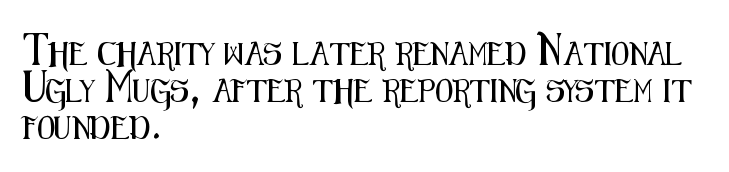
The image shows 23 px text type, upright; set left-aligned, normal line spacing (1.6x), normal letter spacing, not underlined.
